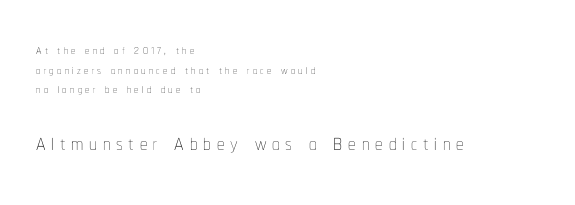
{"italic": "no", "bold": "no", "weight": "thin", "width": "condensed", "stroke_contrast": "low", "x_height": "medium", "monospaced": "no", "underline": "no", "align": "left", "line_spacing": "tight", "line_spacing_ratio": 1.15, "larger_block": "second", "size_ratio": 1.76, "glyph_px": 30}
